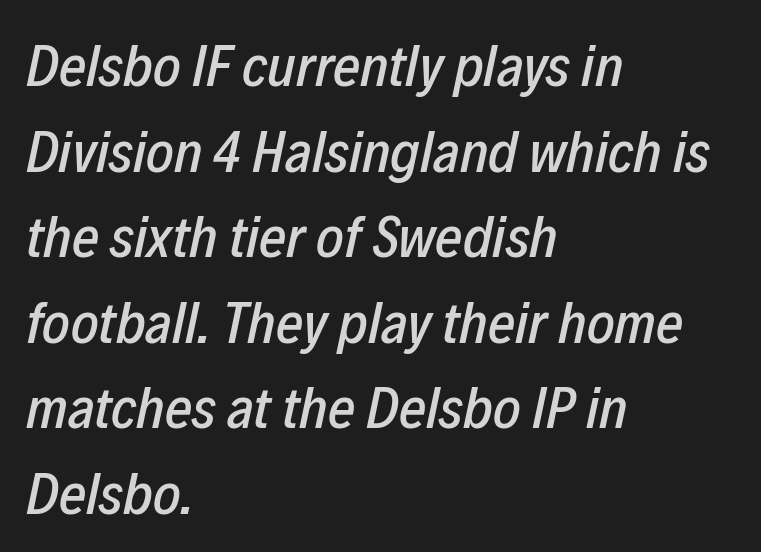
The image shows 59 px condensed type, italic (leaning right); set left-aligned, normal line spacing (1.45x), normal letter spacing, not underlined; low stroke contrast and a medium x-height.
